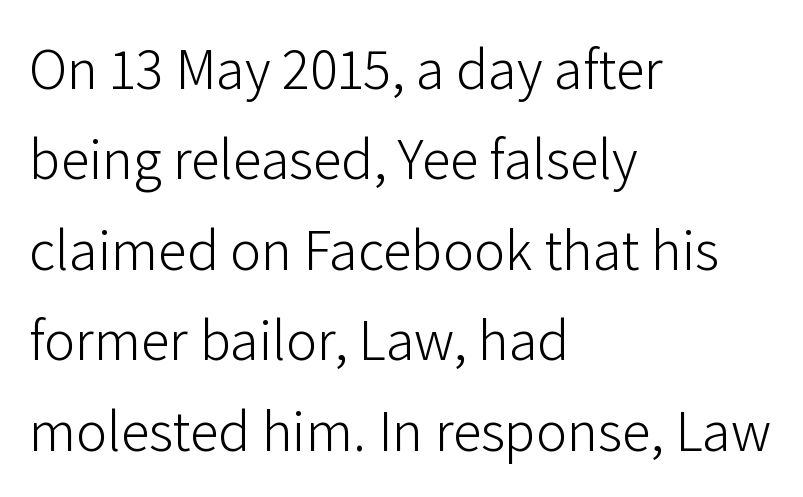
Decoration check: the copy has no underline. Compared with a centered layout, this one pins lines to the left instead. In terms of leading, this rendering sits right in the middle. Notice how the stems are strictly vertical — no italics here.
